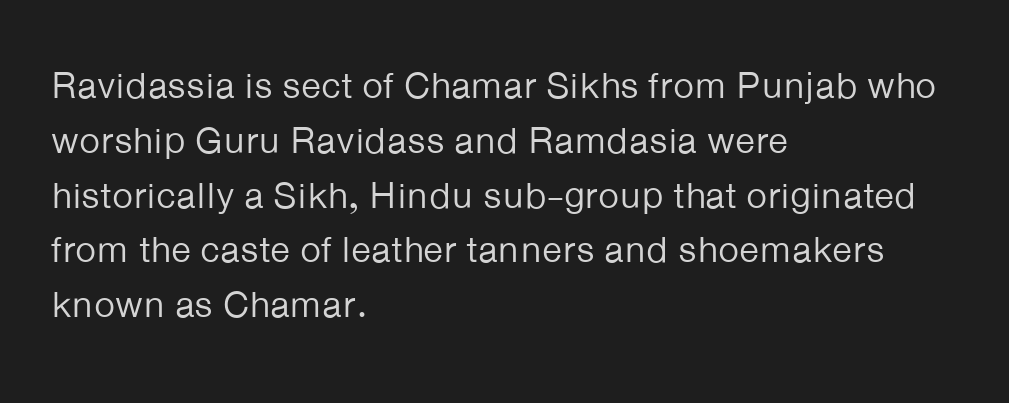
Q: Is the text bold? A: No.
Q: Is the text italic (slanted)? A: No, it is upright.
Q: Is the typeface a serif or a sans-serif typeface? A: Sans-serif.
Q: Is the text underlined? A: No.
Q: How is the paragraph aligned? A: Left-aligned.
Q: Is the spacing between letters normal or unusually wide? A: Normal.
Q: Is the spacing between lines tight, normal or loose? A: Normal.
Q: Width (condensed, normal, or wide)? A: Normal.
Q: Stroke contrast? A: Low.
Q: x-height? A: Medium.
Q: Monospaced? A: No.
